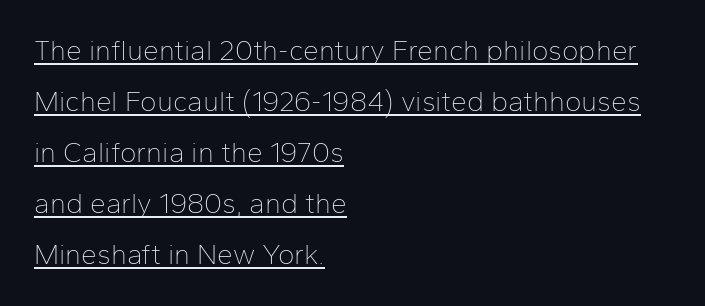
Q: Is the text bold? A: No.
Q: Is the text italic (slanted)? A: No, it is upright.
Q: Is the typeface a serif or a sans-serif typeface? A: Sans-serif.
Q: Is the text underlined? A: Yes.
Q: How is the paragraph aligned? A: Left-aligned.
Q: Is the spacing between letters normal or unusually wide? A: Normal.
Q: Width (condensed, normal, or wide)? A: Normal.
Q: Stroke contrast? A: Low.
Q: x-height? A: Medium.
Q: Monospaced? A: No.
